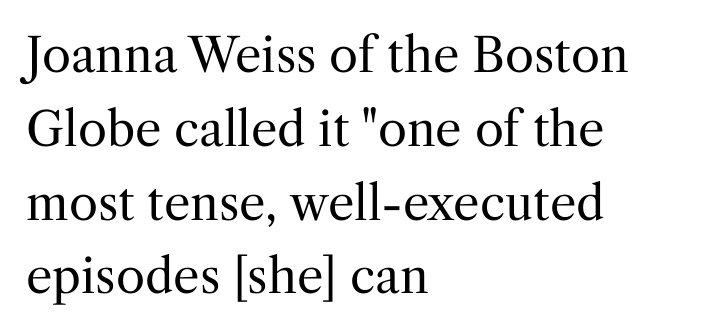
The axis of the letterforms is exactly vertical. Stroke thickness stays within the range of a standard reading face or lighter. This sample uses a serif face. Each letter keeps its own natural width here, so spacing adapts to shape. Underline: absent. Observe the ordinary spacing: letters are neighbours, not strangers.
